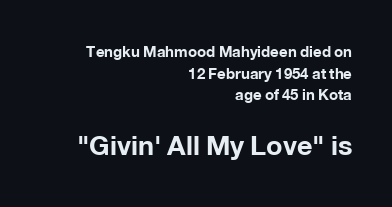
{"italic": "no", "bold": "yes", "underline": "no", "align": "right", "line_spacing": "normal", "line_spacing_ratio": 1.44, "letter_spacing": "normal", "letter_spacing_em": 0.0, "larger_block": "second", "size_ratio": 1.8, "glyph_px": 27}
